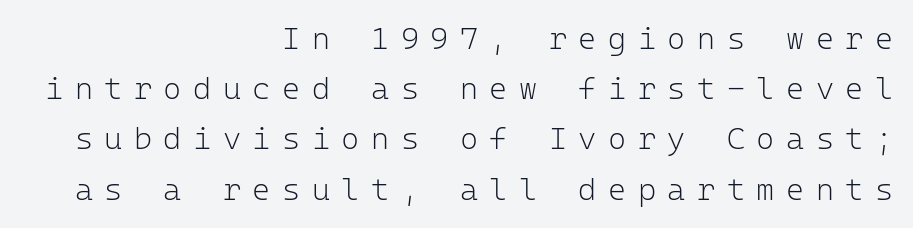
Type style note: lacks serifs. Quick note: not italic, upright. The ragged edge is on the left, which tells us the setting is flush right. Any mark beneath the type? The region is blank.
